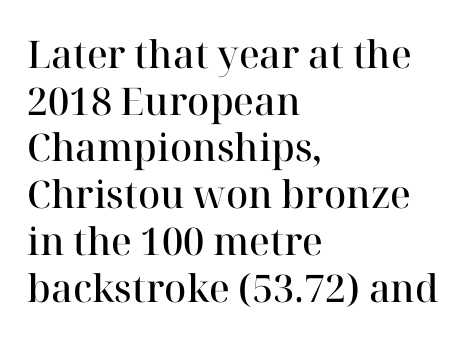
{"serif": "yes", "italic": "no", "bold": "semi", "weight": "semibold", "width": "normal", "stroke_contrast": "high", "x_height": "medium", "monospaced": "no", "underline": "no", "align": "left", "line_spacing_ratio": 1.23, "letter_spacing": "normal", "letter_spacing_em": 0.0, "glyph_px": 38}
